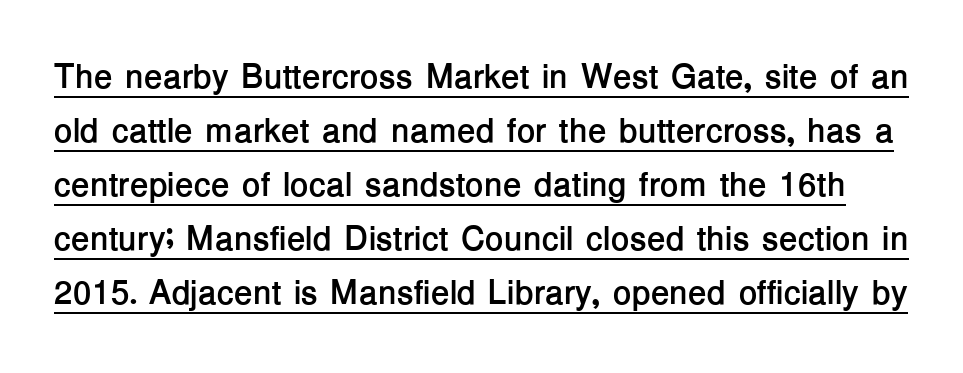
Weight check: bold — yes, fully. Standard letterfit; no display-style spreading of the glyphs. Is there an underline? Yes — a line sits under the letters. Proportional: the letters do not fall into vertical columns. The rendering shows plain stroke endings on the letterforms — a sans-serif design.
